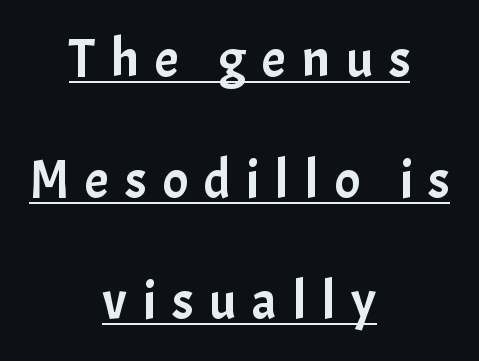
Q: Is the text italic (slanted)? A: No, it is upright.
Q: Is the typeface a serif or a sans-serif typeface? A: Sans-serif.
Q: Is the text underlined? A: Yes.
Q: How is the paragraph aligned? A: Centered.
Q: Is the spacing between letters normal or unusually wide? A: Unusually wide.
Q: Is the spacing between lines tight, normal or loose? A: Loose.
Q: Width (condensed, normal, or wide)? A: Normal.
Q: Stroke contrast? A: Low.
Q: x-height? A: Medium.
Q: Monospaced? A: No.
